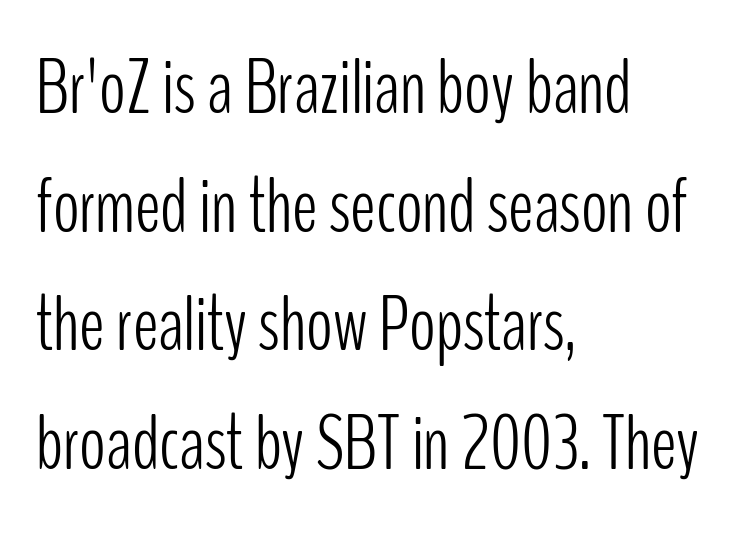
Q: Is the text bold? A: No.
Q: Is the text italic (slanted)? A: No, it is upright.
Q: Is the typeface a serif or a sans-serif typeface? A: Sans-serif.
Q: Is the text underlined? A: No.
Q: How is the paragraph aligned? A: Left-aligned.
Q: Is the spacing between letters normal or unusually wide? A: Normal.
Q: Is the spacing between lines tight, normal or loose? A: Normal.
Q: Width (condensed, normal, or wide)? A: Condensed.
Q: Stroke contrast? A: Low.
Q: x-height? A: Medium.
Q: Monospaced? A: No.
